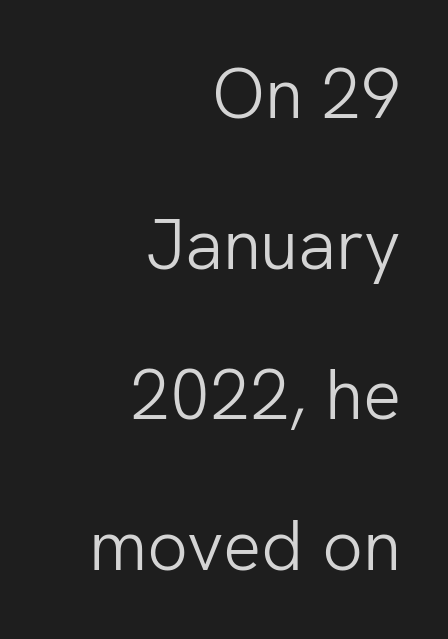
{"serif": "no", "italic": "no", "bold": "no", "weight": "light", "width": "normal", "stroke_contrast": "low", "x_height": "medium", "monospaced": "no", "underline": "no", "align": "right", "line_spacing": "loose", "line_spacing_ratio": 2.12, "letter_spacing": "normal", "letter_spacing_em": 0.0, "glyph_px": 71}
